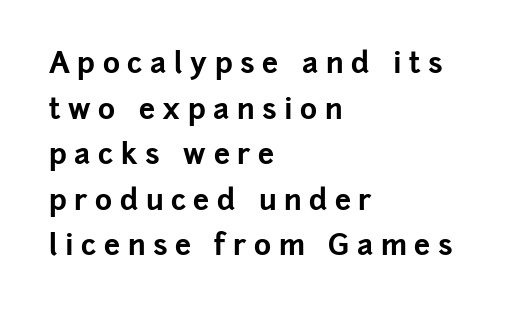
The image shows 29 px bold sans-serif type, upright; set left-aligned, normal line spacing (1.57x), unusually wide letter spacing (+0.26 em), not underlined; low stroke contrast and a medium x-height.
